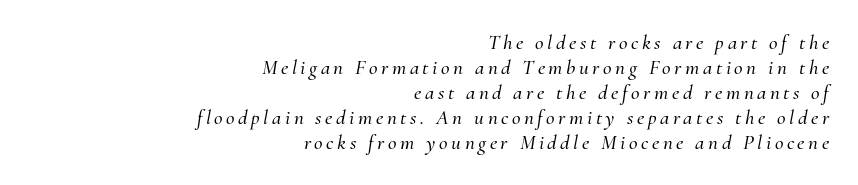
Q: Is the text italic (slanted)? A: Yes, it leans right by about 10 degrees.
Q: Is the text underlined? A: No.
Q: How is the paragraph aligned? A: Right-aligned.
